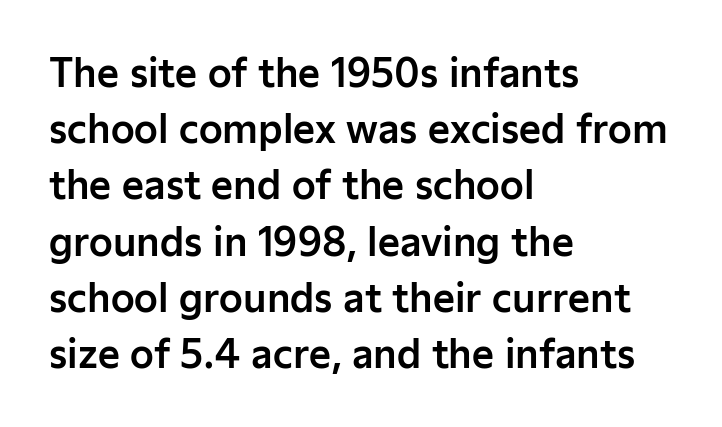
These lines keep a tight, regular rhythm from letter to letter. One-word summary of the alignment: left. The font family rendered here belongs to the sans-serif group. Looks like regular typesetting: each glyph gets only the width it needs.
